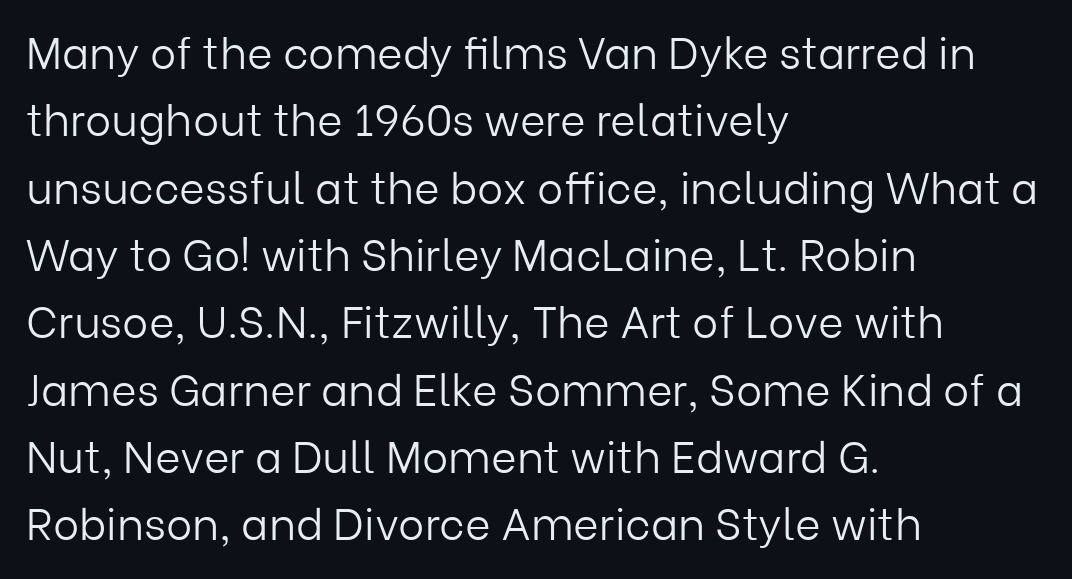
{"serif": "no", "italic": "no", "bold": "no", "weight": "light", "width": "normal", "stroke_contrast": "low", "x_height": "medium", "monospaced": "no", "underline": "no", "align": "left", "line_spacing": "normal", "line_spacing_ratio": 1.53, "letter_spacing": "normal", "letter_spacing_em": 0.0, "glyph_px": 44}
